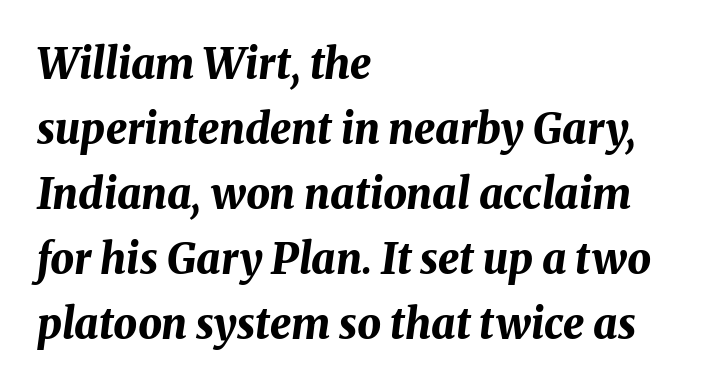
Q: Is the text bold? A: Yes.
Q: Is the text italic (slanted)? A: Yes, it leans right by about 8 degrees.
Q: Is the text underlined? A: No.
Q: How is the paragraph aligned? A: Left-aligned.
Q: Is the spacing between letters normal or unusually wide? A: Normal.
Q: Is the spacing between lines tight, normal or loose? A: Normal.
Q: Width (condensed, normal, or wide)? A: Normal.
Q: Stroke contrast? A: Medium.
Q: x-height? A: Medium.
Q: Monospaced? A: No.
